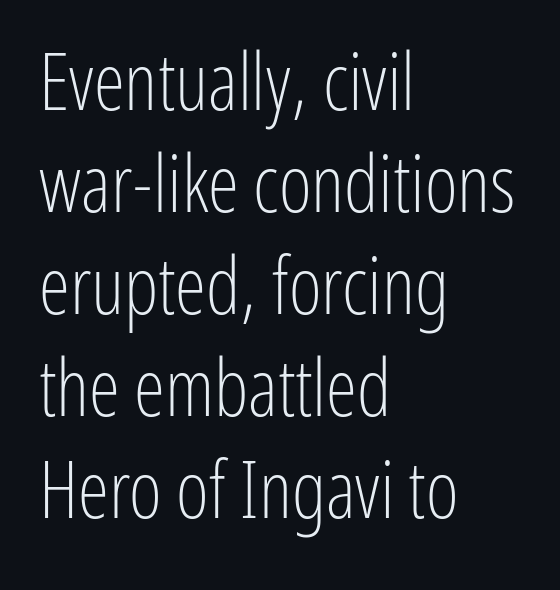
{"serif": "no", "italic": "no", "bold": "no", "weight": "light", "width": "condensed", "stroke_contrast": "low", "x_height": "medium", "monospaced": "no", "underline": "no", "align": "left", "line_spacing": "normal", "line_spacing_ratio": 1.29, "letter_spacing": "normal", "letter_spacing_em": 0.0, "glyph_px": 79}
